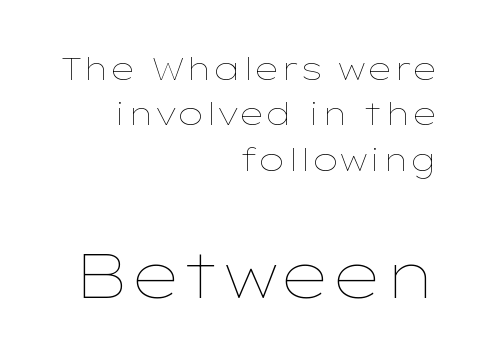
{"italic": "no", "bold": "no", "weight": "thin", "width": "wide", "stroke_contrast": "low", "x_height": "medium", "monospaced": "no", "underline": "no", "align": "right", "line_spacing": "normal", "line_spacing_ratio": 1.42, "letter_spacing": "normal", "letter_spacing_em": 0.0, "larger_block": "second", "size_ratio": 1.97, "glyph_px": 63}
